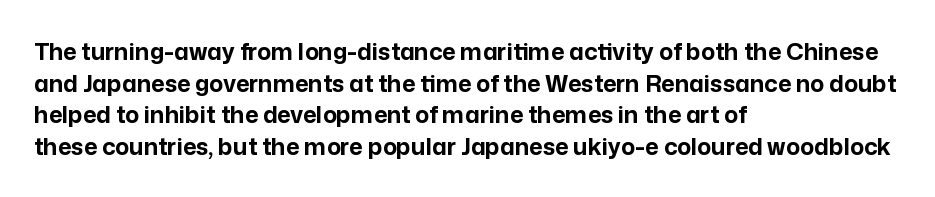
The image shows 23 px bold type, upright; set left-aligned, normal line spacing (1.37x), normal letter spacing, not underlined.
